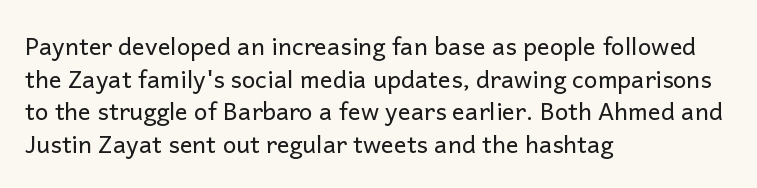
Plain, unruled lines of type. Ordinary non-slanted type is in use. Does extra space separate the letters? No, they use regular spacing. This is not heavy type; no bold has been used. These lines sit exactly where default settings would place them. Reading down the block, your eye returns to a fixed left position each line.
